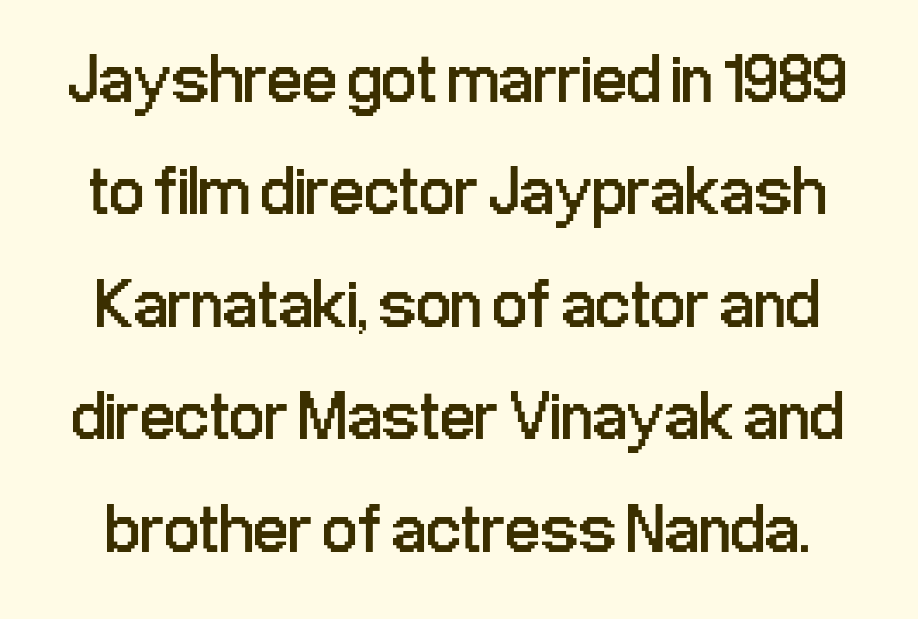
{"serif": "no", "italic": "no", "bold": "no", "weight": "regular", "width": "condensed", "stroke_contrast": "low", "x_height": "medium", "monospaced": "no", "underline": "no", "line_spacing": "normal", "line_spacing_ratio": 1.63, "letter_spacing": "normal", "letter_spacing_em": 0.0, "glyph_px": 69}
